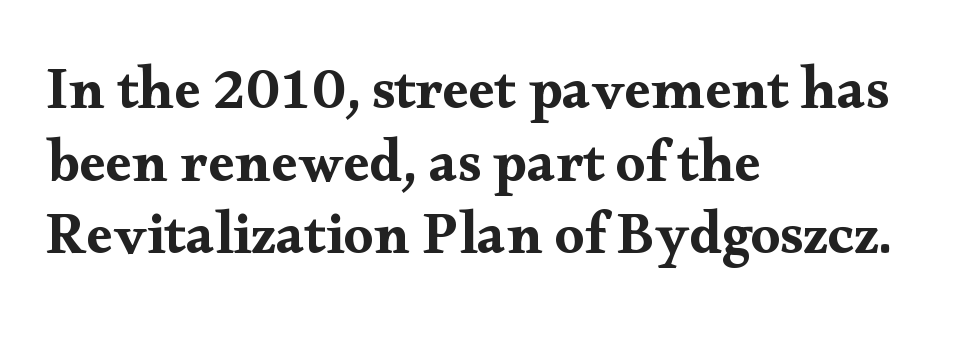
The image shows 59 px wide serif type, upright; set left-aligned, line spacing 1.23x, normal letter spacing, not underlined; medium stroke contrast and a small x-height.
